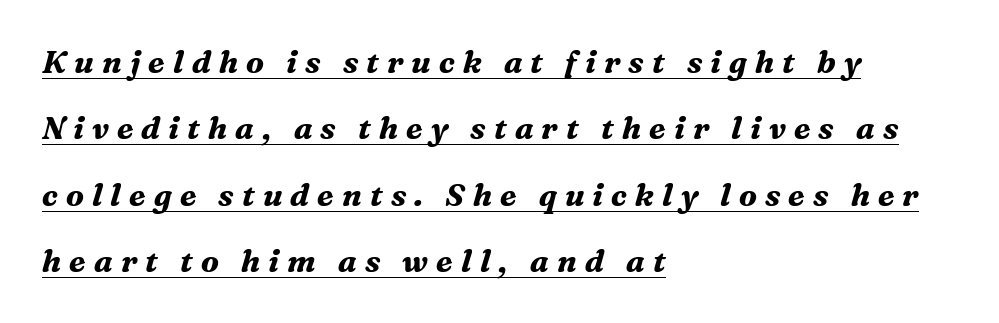
{"serif": "yes", "italic": "yes", "lean": "right", "slant_degrees": 16, "bold": "yes", "weight": "bold", "width": "normal", "stroke_contrast": "medium", "x_height": "medium", "monospaced": "no", "underline": "yes", "align": "left", "line_spacing": "loose", "line_spacing_ratio": 2.14, "letter_spacing": "wide", "letter_spacing_em": 0.26, "glyph_px": 31}
